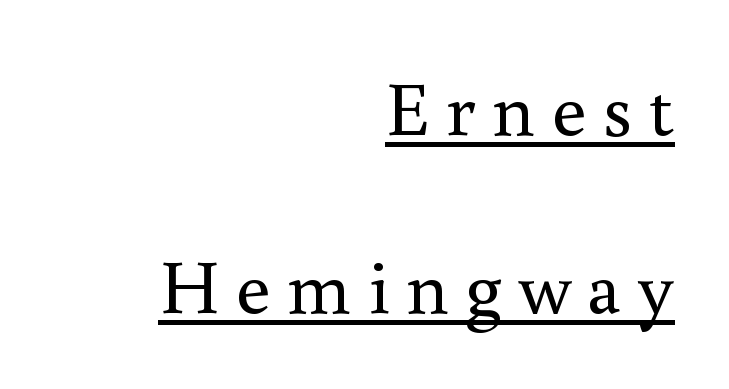
Q: Is the text bold? A: No.
Q: Is the text italic (slanted)? A: No, it is upright.
Q: Is the typeface a serif or a sans-serif typeface? A: Serif.
Q: Is the text underlined? A: Yes.
Q: How is the paragraph aligned? A: Right-aligned.
Q: Is the spacing between letters normal or unusually wide? A: Unusually wide.
Q: Is the spacing between lines tight, normal or loose? A: Loose.
Q: Width (condensed, normal, or wide)? A: Normal.
Q: Stroke contrast? A: Medium.
Q: x-height? A: Small.
Q: Monospaced? A: No.
